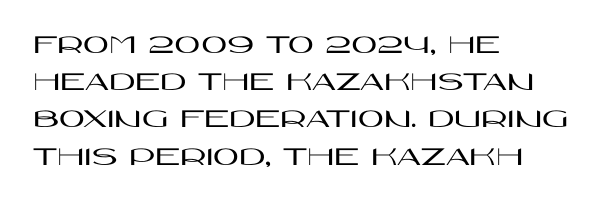
Q: Is the text italic (slanted)? A: No, it is upright.
Q: Is the typeface a serif or a sans-serif typeface? A: Sans-serif.
Q: Is the text underlined? A: No.
Q: How is the paragraph aligned? A: Left-aligned.
Q: Is the spacing between letters normal or unusually wide? A: Normal.
Q: Is the spacing between lines tight, normal or loose? A: Normal.
Q: Width (condensed, normal, or wide)? A: Wide.
Q: Stroke contrast? A: High.
Q: x-height? A: Large.
Q: Monospaced? A: No.
